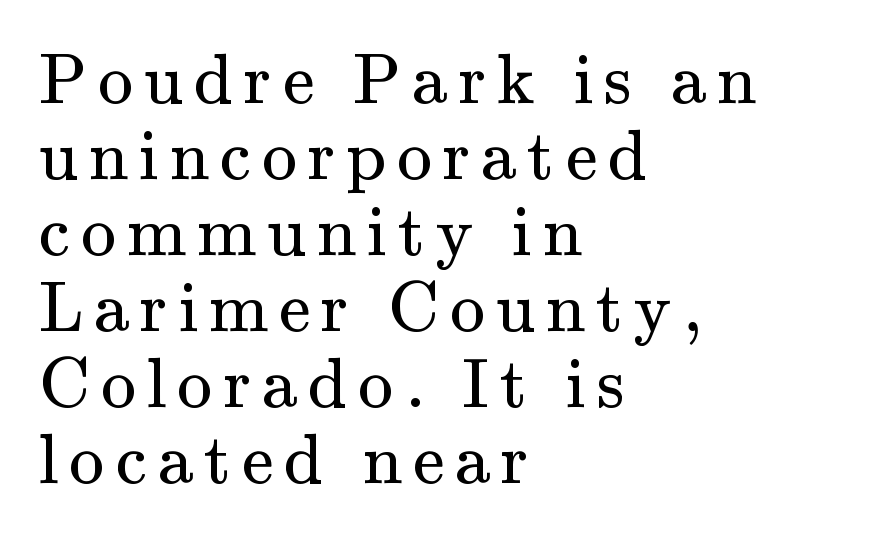
The image shows 71 px regular-weight serif type, upright; set left-aligned, tight line spacing (1.07x), not underlined; medium stroke contrast and a small x-height.
